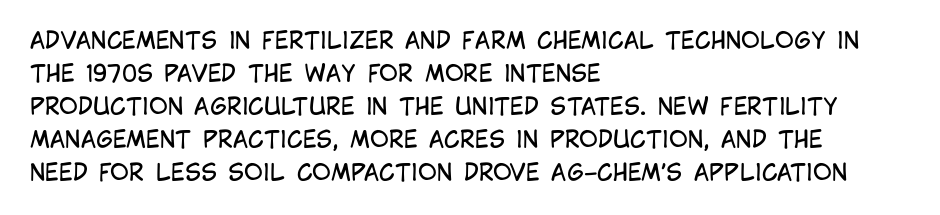
Q: Is the text bold? A: No.
Q: Is the text italic (slanted)? A: No, it is upright.
Q: Is the text underlined? A: No.
Q: How is the paragraph aligned? A: Left-aligned.
Q: Is the spacing between letters normal or unusually wide? A: Normal.
Q: Is the spacing between lines tight, normal or loose? A: Normal.
